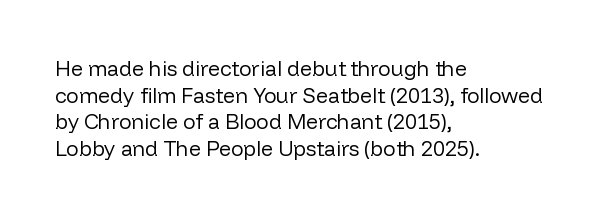
Q: Is the text bold? A: No.
Q: Is the text italic (slanted)? A: No, it is upright.
Q: Is the text underlined? A: No.
Q: How is the paragraph aligned? A: Left-aligned.
Q: Is the spacing between letters normal or unusually wide? A: Normal.
Q: Is the spacing between lines tight, normal or loose? A: Normal.
